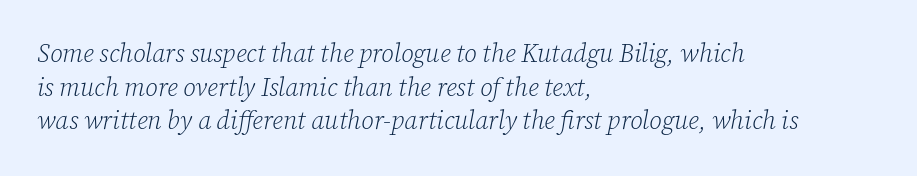
Typeset ragged right — the left edge is the straight one. Reading down the column, the eye jumps a familiar distance to each next line. Letters have the restrained weight of plain body copy at most. Honestly, the letter spacing is just normal — you wouldn't notice it. Clear beneath every line of the passage.
